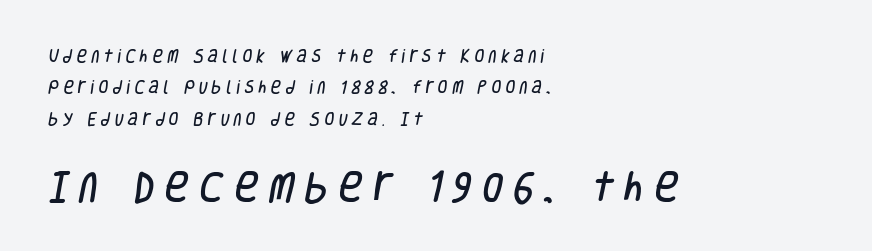
The image shows 33 px condensed sans-serif type; set left-aligned, loose line spacing (2.25x), unusually wide letter spacing (+0.32 em), not underlined; the second (bottom) block is 2.36x larger; low stroke contrast and a large x-height.
